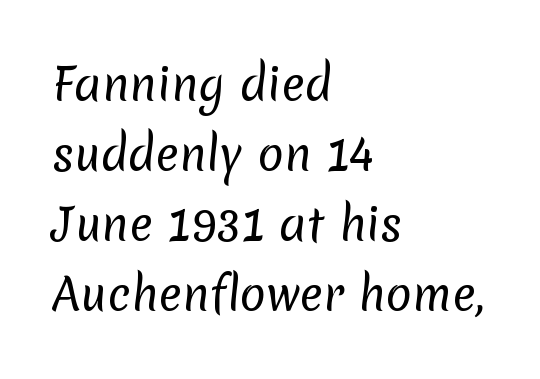
Letter spacing: default. The letters advance in unequal steps, a hallmark of proportional type. Weight: not bold — regular or lighter. Compared with a centered layout, this one pins lines to the left instead.
